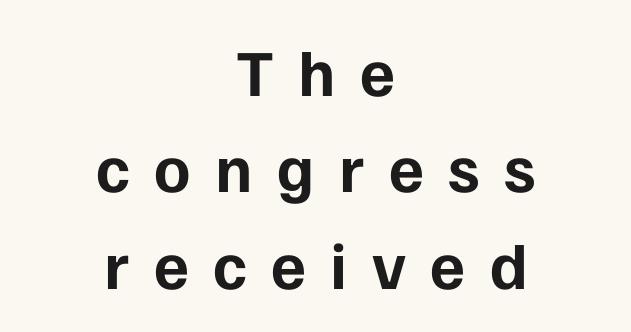
The image shows 66 px bold sans-serif type, upright; set centered, normal line spacing (1.46x), unusually wide letter spacing (+0.37 em), not underlined; low stroke contrast and a medium x-height.
